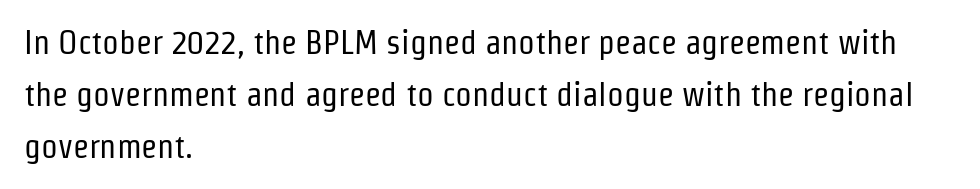
The image shows 33 px regular-weight, condensed sans-serif type, upright; set left-aligned, normal line spacing (1.57x), normal letter spacing, not underlined; low stroke contrast and a medium x-height.
